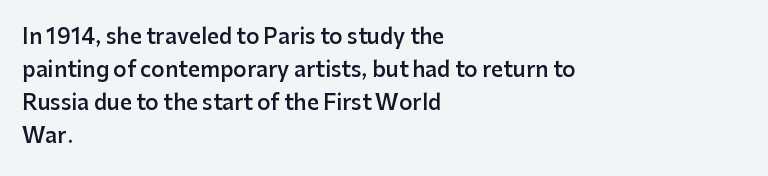
The image shows 21 px text type, upright; set left-aligned, normal line spacing (1.57x), normal letter spacing, not underlined.
